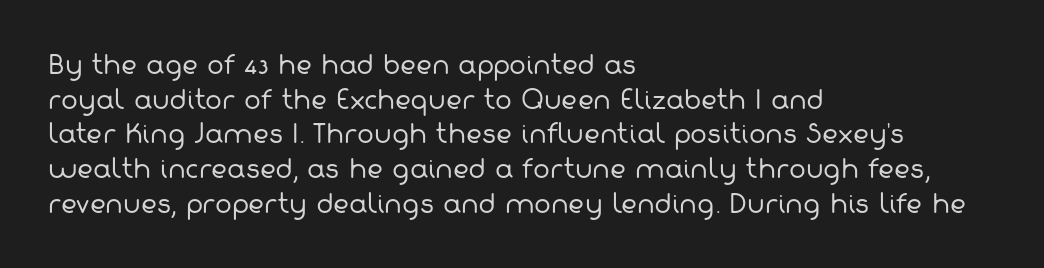
{"bold": "no", "underline": "no", "align": "left", "line_spacing": "normal", "line_spacing_ratio": 1.39, "letter_spacing": "normal", "letter_spacing_em": 0.0, "glyph_px": 25}
